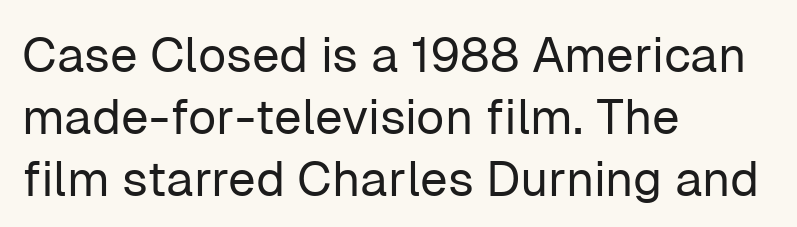
Q: Is the text bold? A: No.
Q: Is the text italic (slanted)? A: No, it is upright.
Q: Is the typeface a serif or a sans-serif typeface? A: Sans-serif.
Q: Is the text underlined? A: No.
Q: How is the paragraph aligned? A: Left-aligned.
Q: Is the spacing between letters normal or unusually wide? A: Normal.
Q: Is the spacing between lines tight, normal or loose? A: Normal.
Q: Width (condensed, normal, or wide)? A: Normal.
Q: Stroke contrast? A: Low.
Q: x-height? A: Medium.
Q: Monospaced? A: No.
